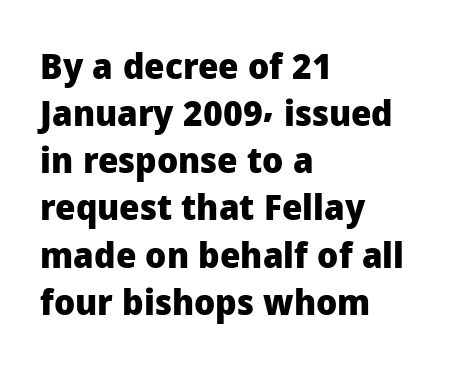
{"serif": "no", "italic": "no", "bold": "yes", "weight": "heavy", "width": "normal", "stroke_contrast": "low", "x_height": "medium", "monospaced": "no", "underline": "no", "align": "left", "line_spacing": "normal", "line_spacing_ratio": 1.31, "letter_spacing": "normal", "letter_spacing_em": 0.0, "glyph_px": 36}
